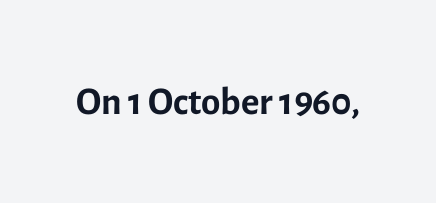
The image shows 56 px regular-weight sans-serif type, upright; set normal letter spacing, not underlined; a medium x-height.
